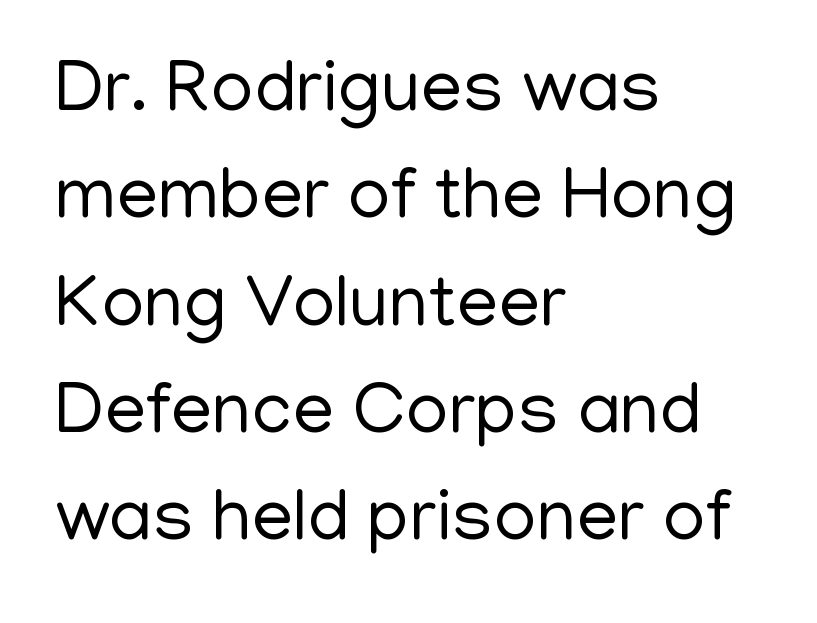
{"serif": "no", "italic": "no", "bold": "no", "weight": "regular", "width": "normal", "stroke_contrast": "low", "x_height": "medium", "monospaced": "no", "underline": "no", "align": "left", "line_spacing": "normal", "line_spacing_ratio": 1.45, "letter_spacing": "normal", "letter_spacing_em": 0.0, "glyph_px": 74}
